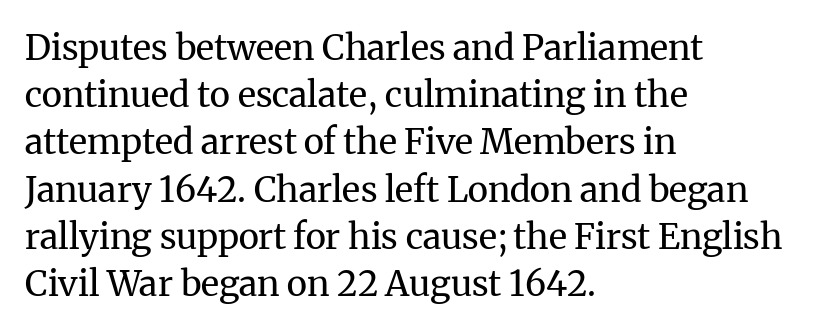
The image shows 35 px regular-weight serif type, upright; set left-aligned, normal line spacing (1.35x), normal letter spacing, not underlined; medium stroke contrast and a medium x-height.
